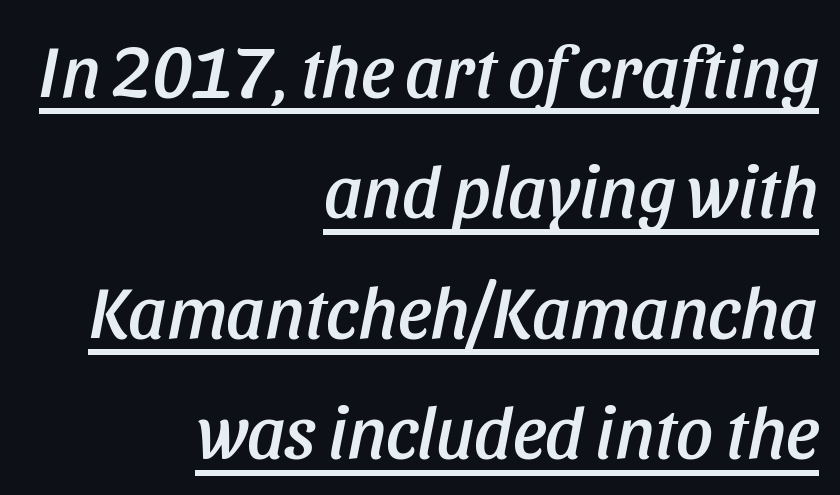
The image shows 73 px condensed type, italic (leaning right); set right-aligned, normal line spacing (1.65x), normal letter spacing, underlined; low stroke contrast and a large x-height.
